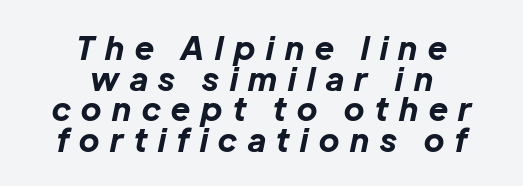
{"italic": "yes", "lean": "right", "slant_degrees": 12, "bold": "yes", "weight": "bold", "width": "normal", "stroke_contrast": "low", "x_height": "medium", "monospaced": "no", "underline": "no", "align": "center", "line_spacing": "tight", "line_spacing_ratio": 0.96, "letter_spacing": "wide", "letter_spacing_em": 0.34, "glyph_px": 32}
